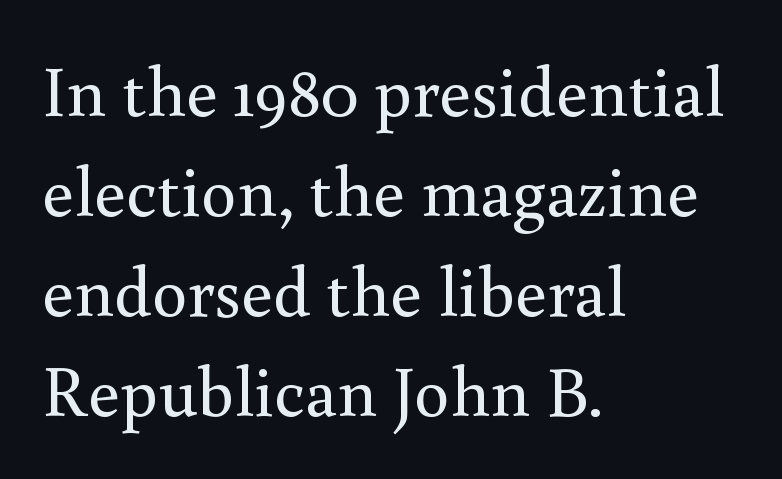
{"serif": "yes", "italic": "no", "bold": "no", "weight": "regular", "width": "normal", "stroke_contrast": "medium", "x_height": "small", "monospaced": "no", "underline": "no", "align": "left", "line_spacing": "normal", "line_spacing_ratio": 1.41, "letter_spacing": "normal", "letter_spacing_em": 0.0, "glyph_px": 71}
